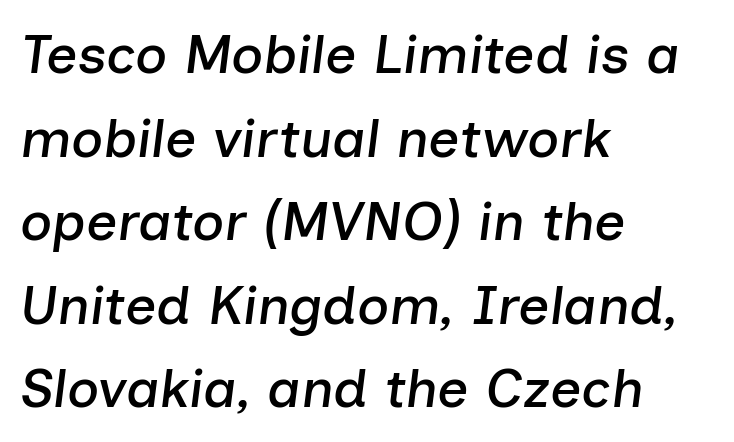
{"italic": "yes", "lean": "right", "slant_degrees": 7, "width": "normal", "stroke_contrast": "low", "x_height": "medium", "monospaced": "no", "underline": "no", "align": "left", "line_spacing": "normal", "line_spacing_ratio": 1.52, "letter_spacing": "normal", "letter_spacing_em": 0.0, "glyph_px": 55}
